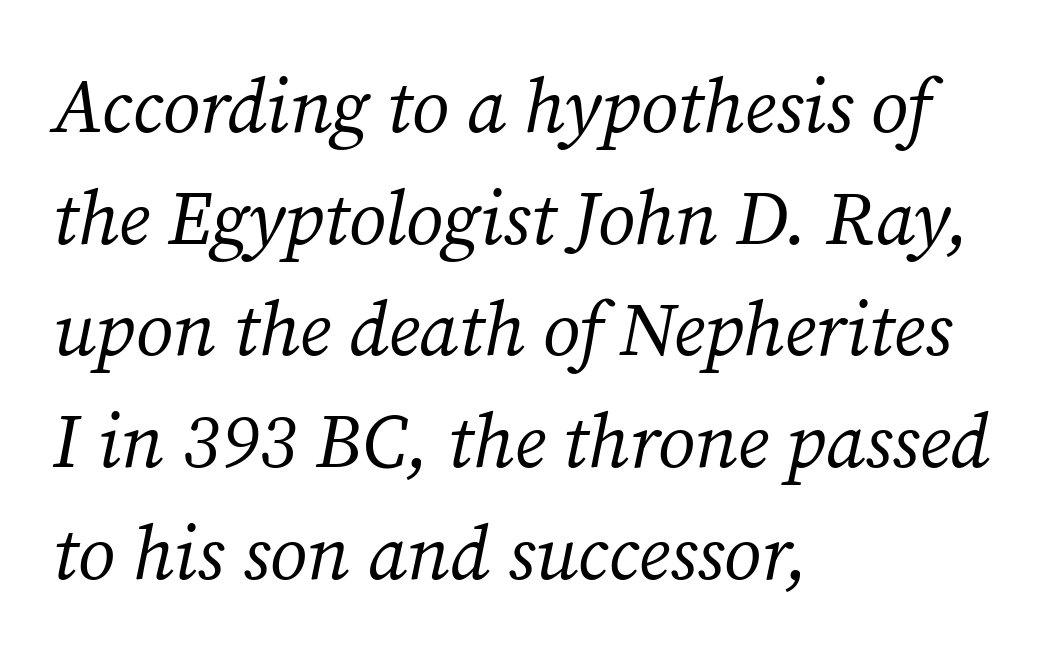
The image shows 76 px regular-weight serif type, italic (leaning right); set left-aligned, normal line spacing (1.47x), normal letter spacing, not underlined; medium stroke contrast and a medium x-height.
